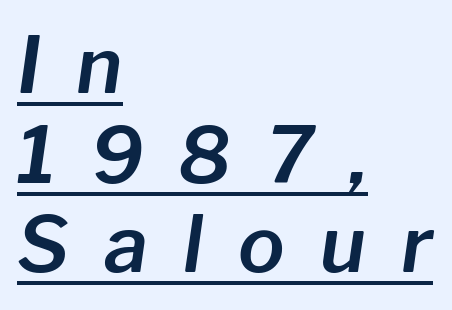
The image shows 78 px text type, italic (leaning right); set left-aligned, tight line spacing (1.15x), unusually wide letter spacing (+0.45 em), underlined; low stroke contrast and a medium x-height.
